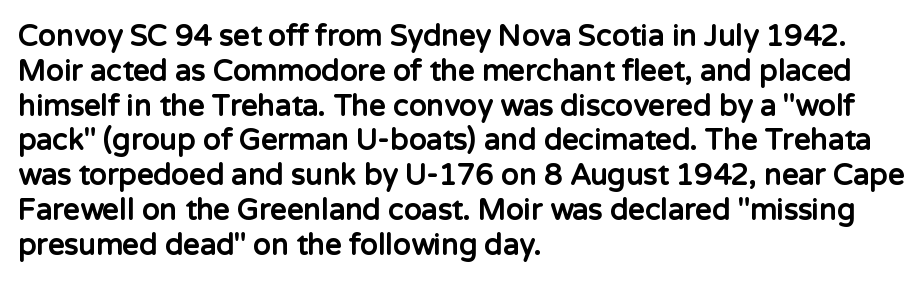
Q: Is the text bold? A: Yes.
Q: Is the text italic (slanted)? A: No, it is upright.
Q: Is the typeface a serif or a sans-serif typeface? A: Sans-serif.
Q: Is the text underlined? A: No.
Q: How is the paragraph aligned? A: Left-aligned.
Q: Is the spacing between letters normal or unusually wide? A: Normal.
Q: Width (condensed, normal, or wide)? A: Normal.
Q: Stroke contrast? A: Low.
Q: x-height? A: Medium.
Q: Monospaced? A: No.
